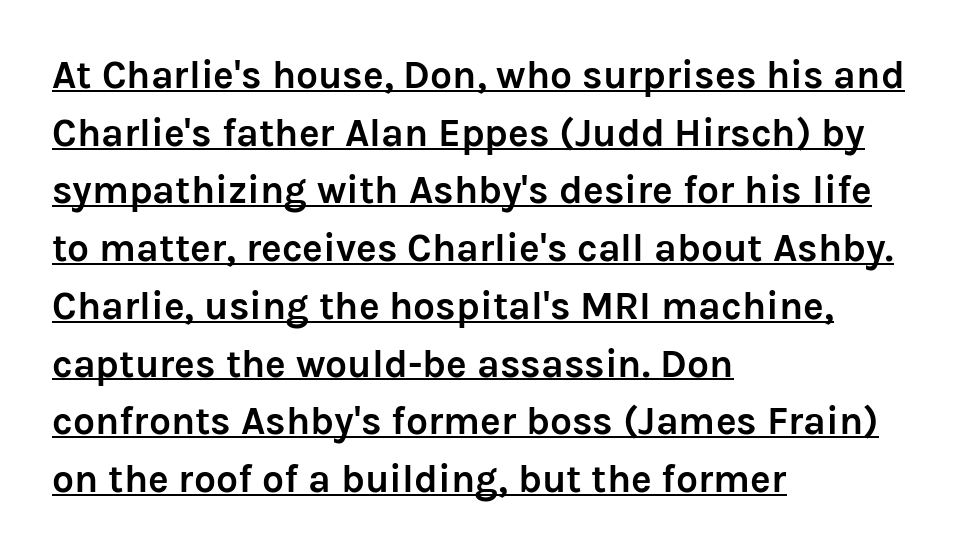
Does extra space separate the letters? No, they use regular spacing. On the weight axis this lands at bold, roughly 700. Is this a fixed-width face? No — the glyphs have proportional, varying widths. Classification — sans serif. A roman cut, with each character standing at attention. Vertical spacing — default.
